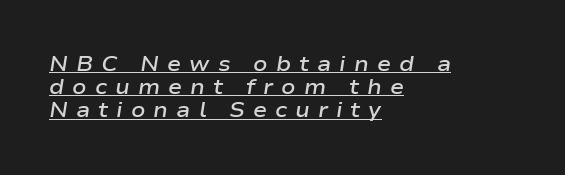
Interline gaps are noticeably narrow in this sample. Does the weight exceed regular? Yes, but only to semibold. A rule runs beneath these lines of type. Inter-character spacing is expanded well beyond the font's built-in metrics. The compositor pushed each line to the left boundary.
